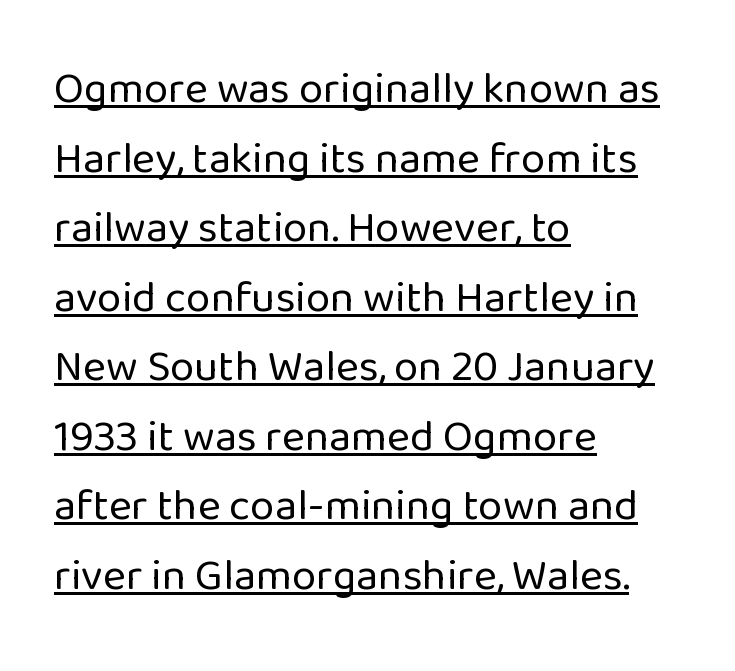
Q: Is the text bold? A: No.
Q: Is the text italic (slanted)? A: No, it is upright.
Q: Is the typeface a serif or a sans-serif typeface? A: Sans-serif.
Q: Is the text underlined? A: Yes.
Q: How is the paragraph aligned? A: Left-aligned.
Q: Is the spacing between letters normal or unusually wide? A: Normal.
Q: Is the spacing between lines tight, normal or loose? A: Normal.
Q: Width (condensed, normal, or wide)? A: Normal.
Q: Stroke contrast? A: Low.
Q: x-height? A: Medium.
Q: Monospaced? A: No.
